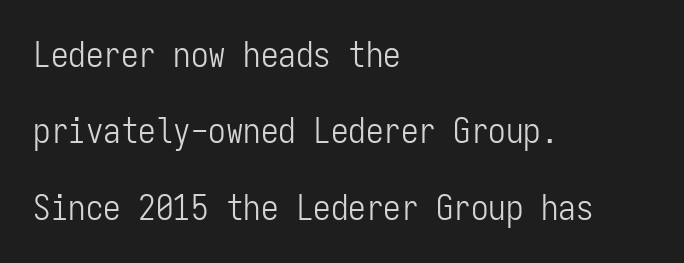
Q: Is the text bold? A: No.
Q: Is the text italic (slanted)? A: No, it is upright.
Q: Is the typeface a serif or a sans-serif typeface? A: Sans-serif.
Q: Is the text underlined? A: No.
Q: How is the paragraph aligned? A: Left-aligned.
Q: Is the spacing between letters normal or unusually wide? A: Normal.
Q: Is the spacing between lines tight, normal or loose? A: Loose.
Q: Width (condensed, normal, or wide)? A: Condensed.
Q: Stroke contrast? A: Low.
Q: x-height? A: Medium.
Q: Monospaced? A: Yes.
